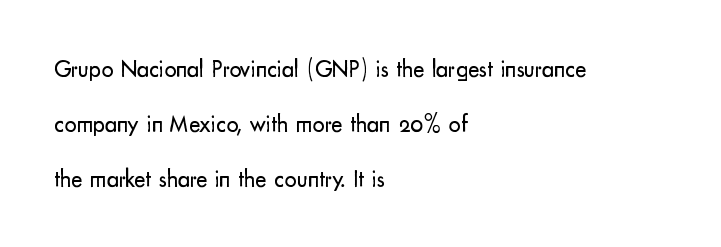
The letters sit at their default tracking, neither squeezed nor spread. You can tell it's not italic because the verticals are truly vertical. Short and long lines alike share a common starting point at left. Stroke thickness stays within the range of a standard reading face or lighter. Rows of type keep a wide berth in the vertical direction.
